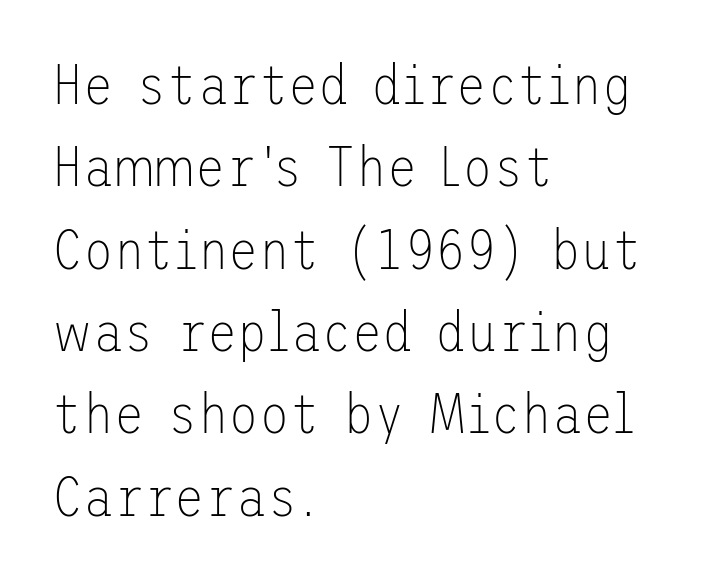
Q: Is the text bold? A: No.
Q: Is the text italic (slanted)? A: No, it is upright.
Q: Is the typeface a serif or a sans-serif typeface? A: Sans-serif.
Q: Is the text underlined? A: No.
Q: How is the paragraph aligned? A: Left-aligned.
Q: Is the spacing between letters normal or unusually wide? A: Normal.
Q: Is the spacing between lines tight, normal or loose? A: Normal.
Q: Width (condensed, normal, or wide)? A: Normal.
Q: Stroke contrast? A: Low.
Q: x-height? A: Medium.
